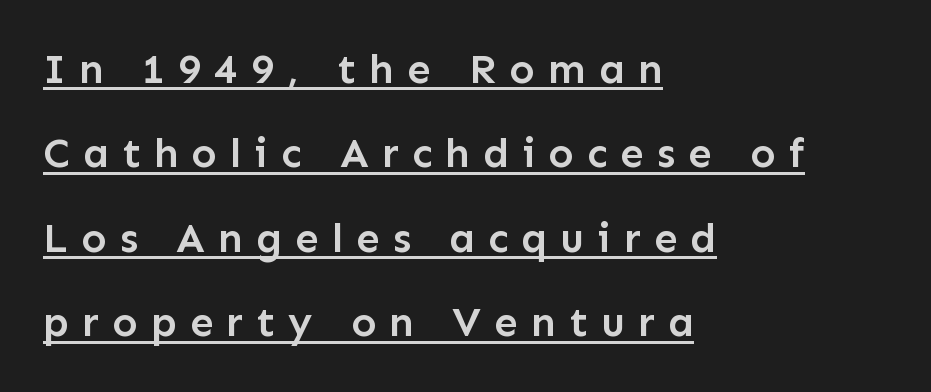
These words are printed semibold, heavier than regular yet not bold. The rendering shows plain stroke endings on the letterforms — a sans-serif design. Whoever set this chose breathing room over compactness in the vertical rhythm. It's the straight-up-and-down kind of type.
